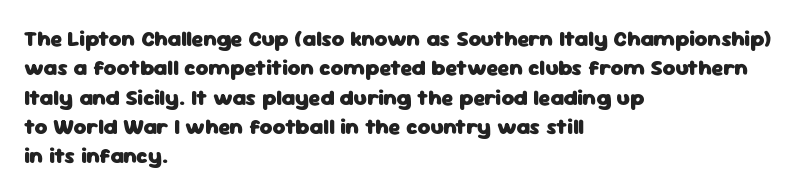
Every character sits straight up, as roman type does. Visually the block forms a straight wall on the left and a jagged coastline on the right. I'd describe the lettering as bold — thick and assertive. Unmarked baselines from the first word to the last.
